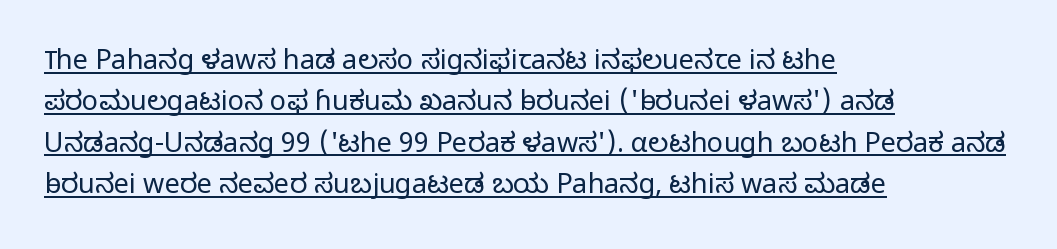
{"italic": "no", "bold": "no", "underline": "yes", "align": "left", "line_spacing": "normal", "line_spacing_ratio": 1.53, "letter_spacing": "normal", "letter_spacing_em": 0.0, "glyph_px": 27}
